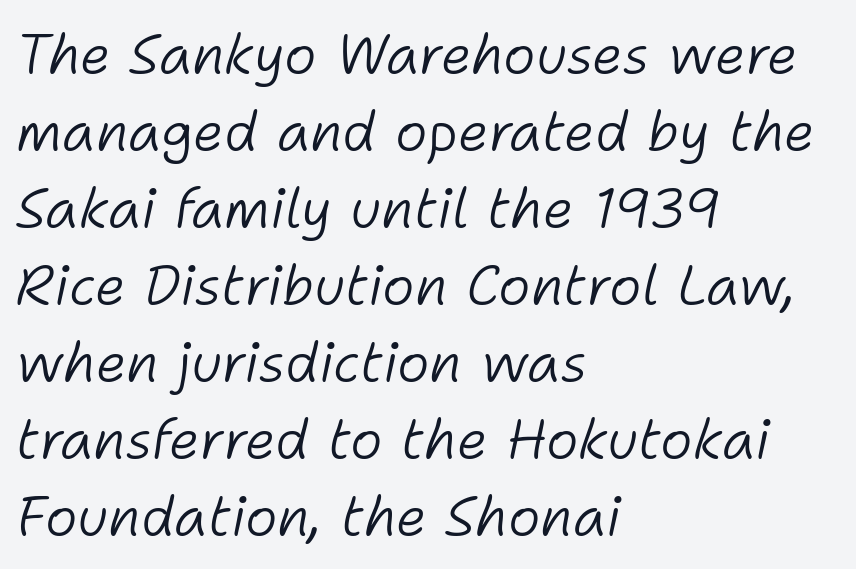
The image shows 55 px light type, italic (leaning right); set left-aligned, normal line spacing (1.4x), normal letter spacing, not underlined; low stroke contrast and a medium x-height.
